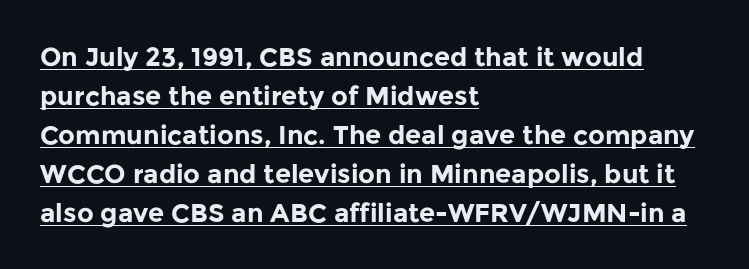
The image shows 26 px bold type, upright; set left-aligned, normal line spacing (1.5x), normal letter spacing, underlined.
